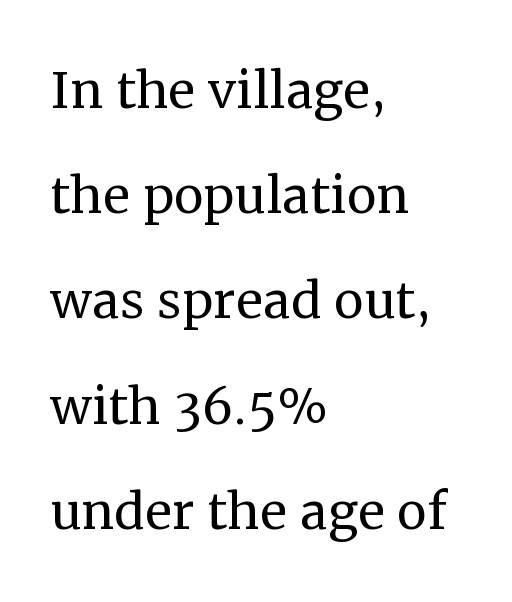
The image shows 67 px regular-weight serif type, upright; set left-aligned, normal line spacing (1.57x), normal letter spacing, not underlined; medium stroke contrast and a medium x-height.
